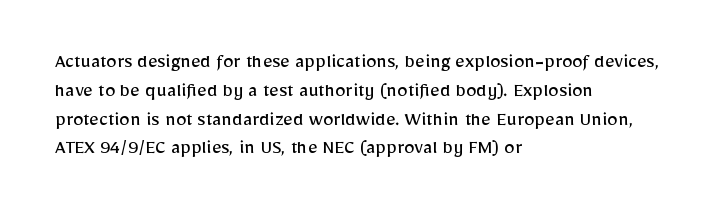
Each new line begins a customary step beneath the previous one. Stems here are at most as thick as an everyday book face. Words appear dense and cohesive because spacing is normal. Descenders hang freely into open space. The axis of the letterforms is exactly vertical.
